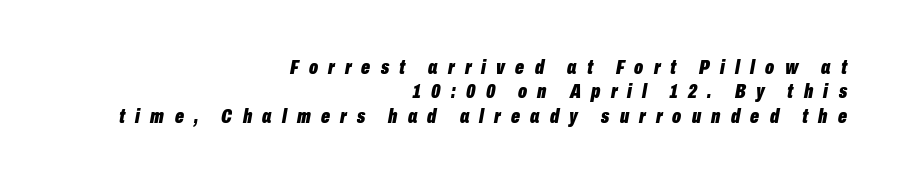
Q: Is the text bold? A: Yes.
Q: Is the text italic (slanted)? A: Yes, it leans right by about 10 degrees.
Q: Is the text underlined? A: No.
Q: How is the paragraph aligned? A: Right-aligned.
Q: Is the spacing between letters normal or unusually wide? A: Unusually wide.
